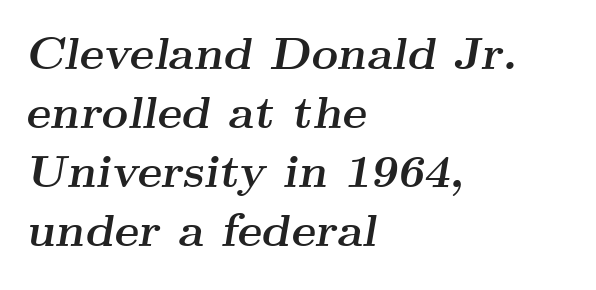
{"serif": "yes", "italic": "yes", "lean": "right", "slant_degrees": 9, "bold": "yes", "weight": "semibold", "width": "wide", "stroke_contrast": "medium", "x_height": "small", "monospaced": "no", "underline": "no", "align": "left", "line_spacing": "normal", "line_spacing_ratio": 1.28, "letter_spacing": "normal", "letter_spacing_em": 0.0, "glyph_px": 46}
